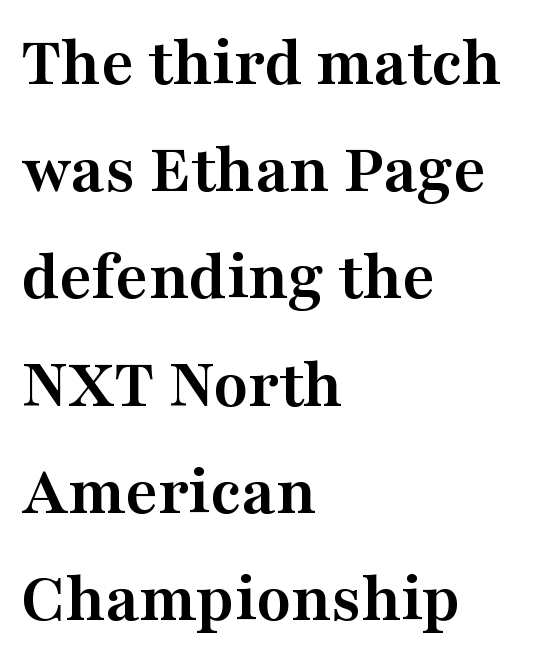
{"serif": "yes", "italic": "no", "bold": "yes", "weight": "semibold", "width": "wide", "stroke_contrast": "medium", "x_height": "medium", "monospaced": "no", "underline": "no", "align": "left", "line_spacing": "normal", "line_spacing_ratio": 1.51, "letter_spacing": "normal", "letter_spacing_em": 0.0, "glyph_px": 71}
